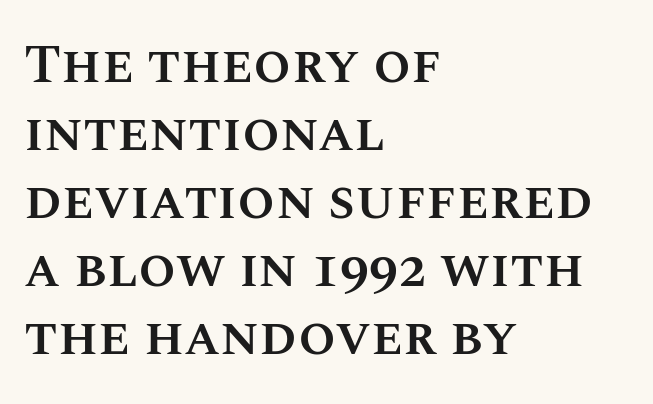
{"italic": "no", "bold": "semi", "weight": "semibold", "width": "normal", "stroke_contrast": "medium", "x_height": "large", "monospaced": "no", "underline": "no", "align": "left", "line_spacing": "normal", "line_spacing_ratio": 1.26, "letter_spacing": "normal", "letter_spacing_em": 0.0, "glyph_px": 54}
